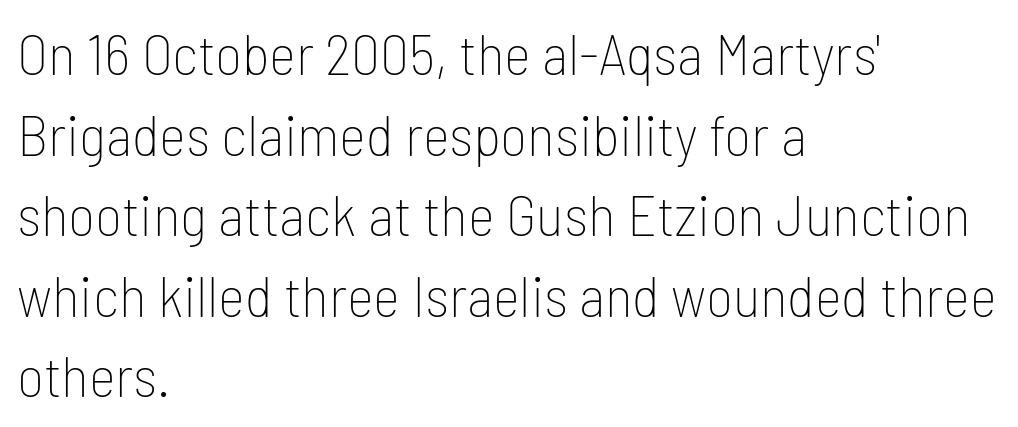
Q: Is the text bold? A: No.
Q: Is the text italic (slanted)? A: No, it is upright.
Q: Is the typeface a serif or a sans-serif typeface? A: Sans-serif.
Q: Is the text underlined? A: No.
Q: How is the paragraph aligned? A: Left-aligned.
Q: Is the spacing between letters normal or unusually wide? A: Normal.
Q: Is the spacing between lines tight, normal or loose? A: Normal.
Q: Width (condensed, normal, or wide)? A: Condensed.
Q: Stroke contrast? A: Low.
Q: x-height? A: Medium.
Q: Monospaced? A: No.
